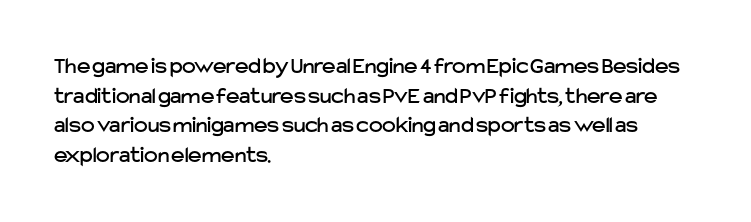
Q: Is the text italic (slanted)? A: No, it is upright.
Q: Is the text underlined? A: No.
Q: How is the paragraph aligned? A: Left-aligned.
Q: Is the spacing between letters normal or unusually wide? A: Normal.
Q: Is the spacing between lines tight, normal or loose? A: Normal.
